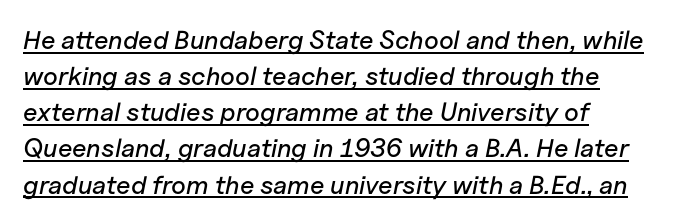
The image shows 26 px text type, italic (leaning right); set left-aligned, normal line spacing (1.39x), normal letter spacing, underlined.
